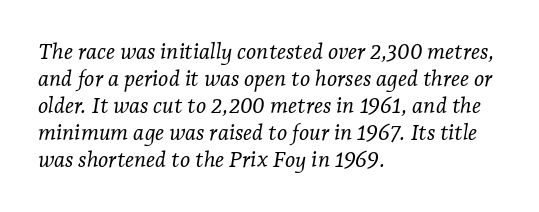
No word sits above an underline. This sample is left-justified, so line endings fall wherever the words run out. A typesetter would call this zero additional tracking. This reads as an unemphasized weight, regular at the heaviest.
